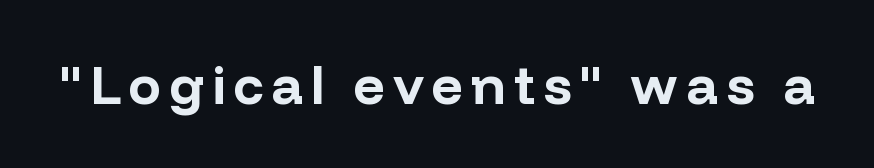
The image shows 54 px bold sans-serif type, upright; set not underlined; low stroke contrast and a medium x-height.
